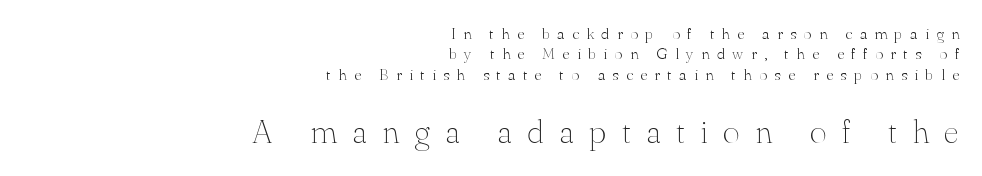
The image shows 33 px thin serif type, upright; set right-aligned, normal line spacing (1.27x), unusually wide letter spacing (+0.46 em), not underlined; the second (bottom) block is 2.06x larger; medium stroke contrast and a small x-height.
